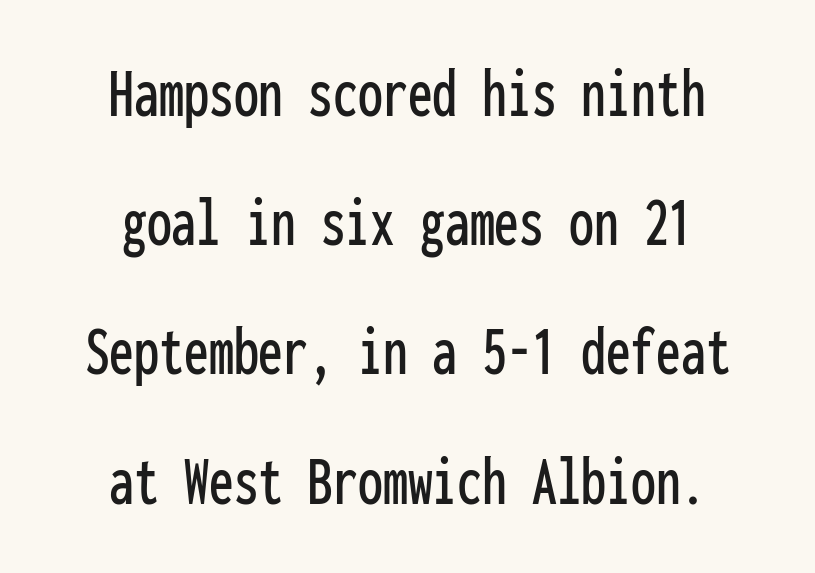
The image shows 71 px condensed sans-serif type, upright, monospaced; set centered, line spacing 1.82x, normal letter spacing, not underlined; low stroke contrast and a medium x-height.
